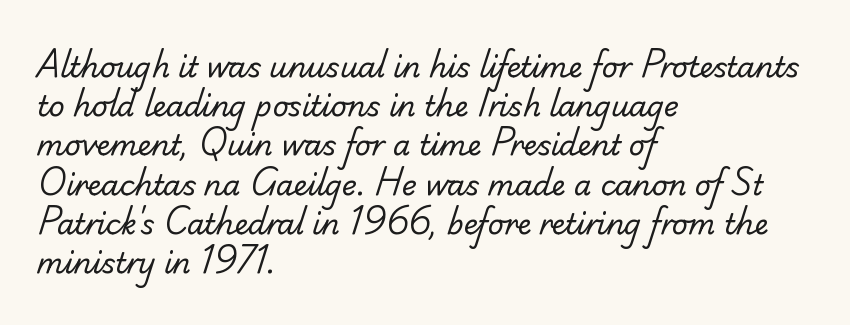
The text block is weighted toward the left margin, trailing off unevenly rightward. This block has exactly the height ordinary leading produces. The letters carry no serifs — their stems end cleanly without finishing strokes. Nothing unusual about the tracking: characters are spaced as the font intends. A bare baseline throughout the passage.
